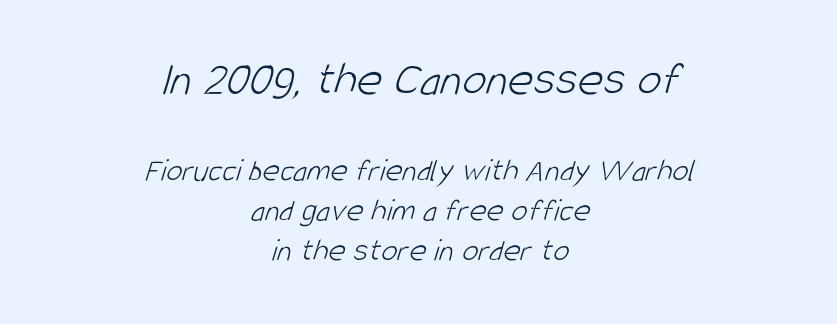
The image shows 49 px light, condensed sans-serif type; set centered, line spacing 1.22x, normal letter spacing, not underlined; the first (top) block is 1.48x larger; low stroke contrast and a large x-height.
